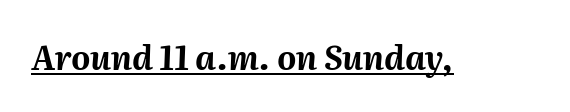
The tracking reads as untouched default to a designer's eye. Varying glyph widths throughout — classic text-font behaviour. In terms of weight, the rendering is a true, heavy bold. The font's italic variant was chosen for this text. Underline: present.
